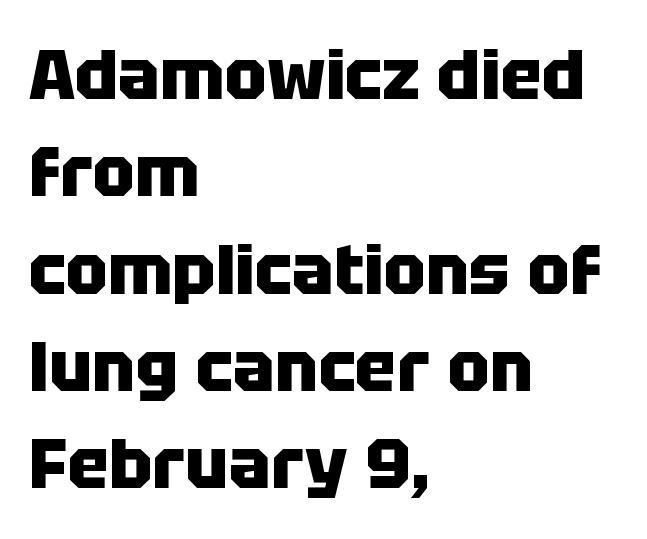
The image shows 70 px heavy sans-serif type, upright; set left-aligned, normal line spacing (1.39x), normal letter spacing, not underlined; low stroke contrast and a large x-height.
